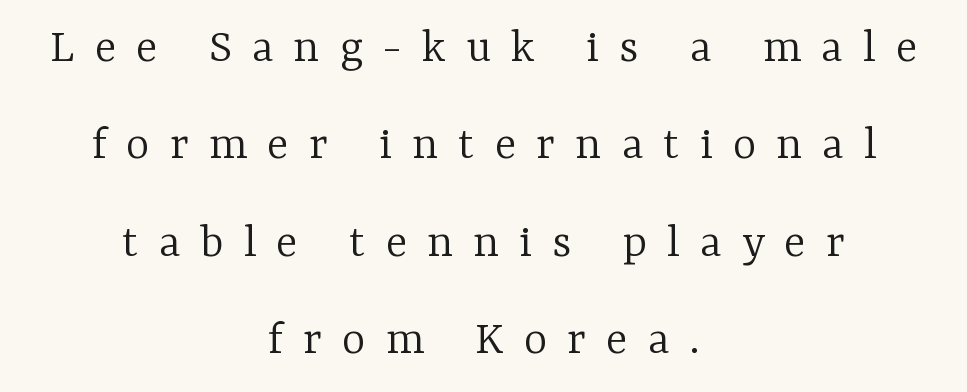
The font sits on the lighter half of the weight spectrum, regular included. Each word looks stretched out because of the extra space between its letters. Casual observation: everything's sitting right in the middle. Old-style or modern, the face here clearly has serifs. Reading down the column, the eye jumps a long way to each next line. The specimen omits any rule beneath the text block's lines.
